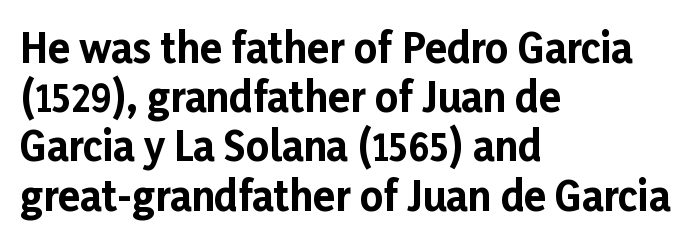
The image shows 40 px bold sans-serif type, upright; set left-aligned, line spacing 1.23x, normal letter spacing, not underlined; low stroke contrast and a medium x-height.
